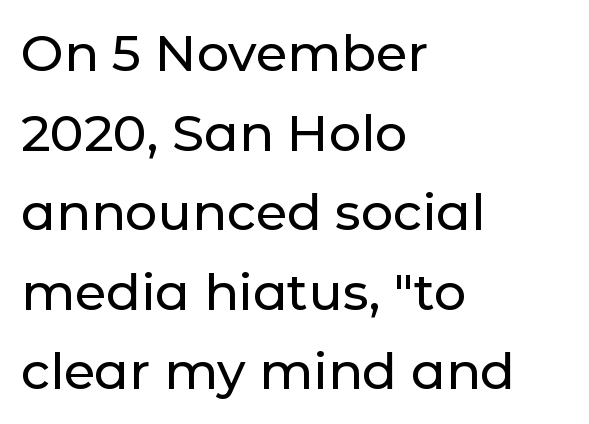
Honestly, the row spacing looks completely unremarkable. The face used here is a sans, in the tradition of grotesques and geometrics. All the whitespace from short lines collects on the right. Varying glyph widths throughout — classic text-font behaviour. Ordinary non-slanted type is in use. Letter spacing: default.
